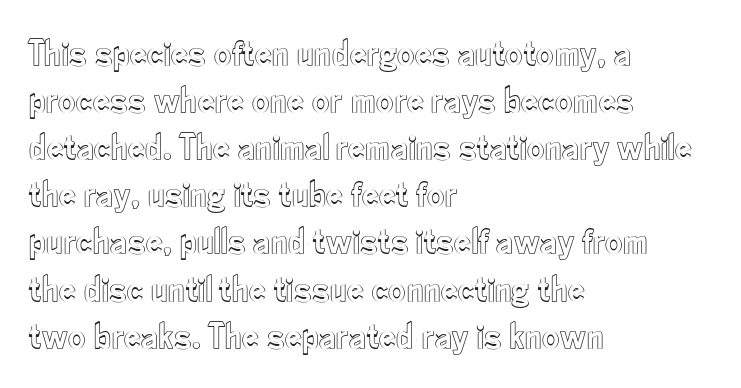
The image shows 38 px condensed type, upright; set left-aligned, line spacing 1.24x, normal letter spacing, not underlined; a small x-height.
